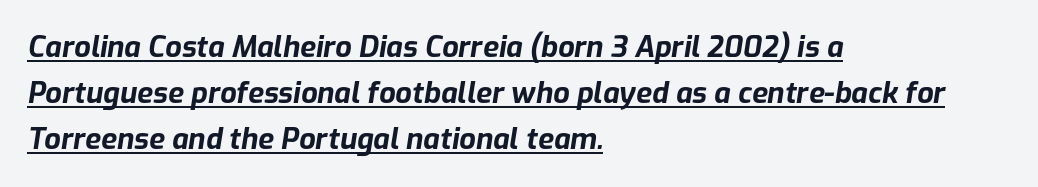
The image shows 29 px bold type, italic (leaning right); set left-aligned, normal line spacing (1.59x), normal letter spacing, underlined; low stroke contrast and a medium x-height.
